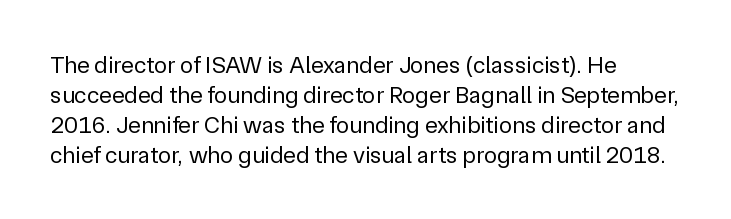
The image shows 24 px text type, upright; set left-aligned, normal line spacing (1.25x), normal letter spacing, not underlined.
